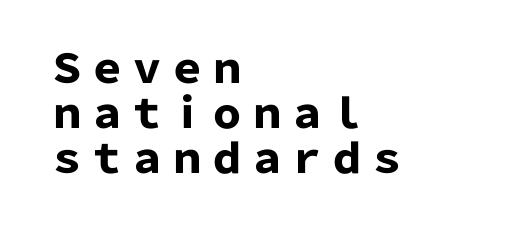
{"serif": "no", "italic": "no", "bold": "yes", "weight": "heavy", "width": "normal", "stroke_contrast": "low", "x_height": "medium", "monospaced": "no", "underline": "no", "align": "left", "line_spacing": "tight", "line_spacing_ratio": 1.13, "letter_spacing": "normal", "letter_spacing_em": 0.0, "glyph_px": 40}
